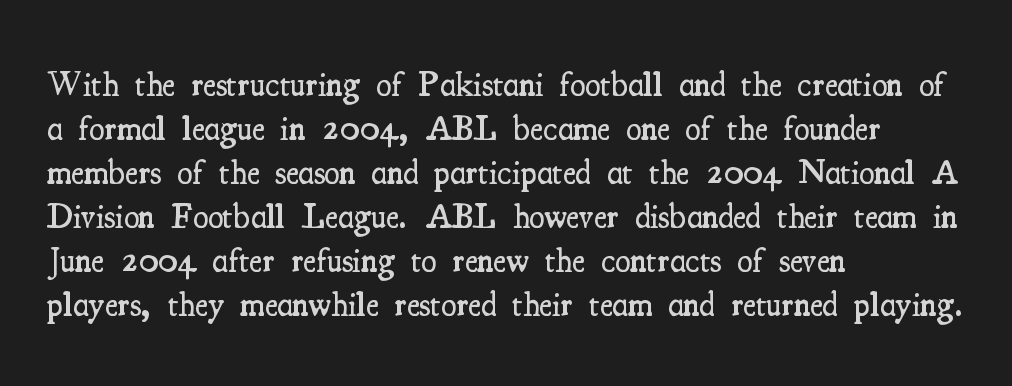
Q: Is the text bold? A: Semi-bold.
Q: Is the text italic (slanted)? A: No, it is upright.
Q: Is the typeface a serif or a sans-serif typeface? A: Serif.
Q: Is the text underlined? A: No.
Q: How is the paragraph aligned? A: Left-aligned.
Q: Is the spacing between letters normal or unusually wide? A: Normal.
Q: Is the spacing between lines tight, normal or loose? A: Normal.
Q: Width (condensed, normal, or wide)? A: Condensed.
Q: Stroke contrast? A: Medium.
Q: x-height? A: Small.
Q: Monospaced? A: No.
